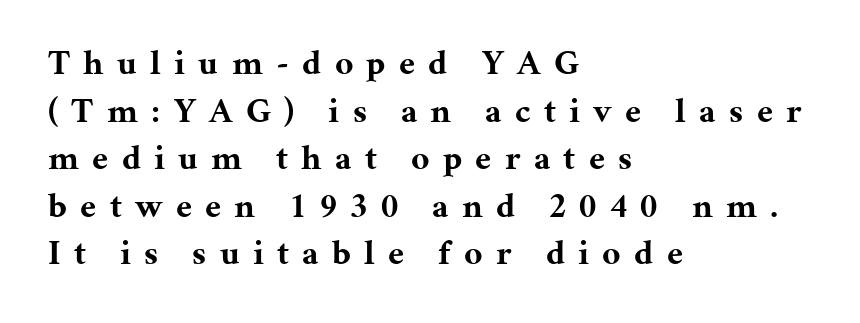
The image shows 35 px bold serif type, upright; set left-aligned, normal line spacing (1.36x), unusually wide letter spacing (+0.38 em), not underlined; medium stroke contrast and a medium x-height.
